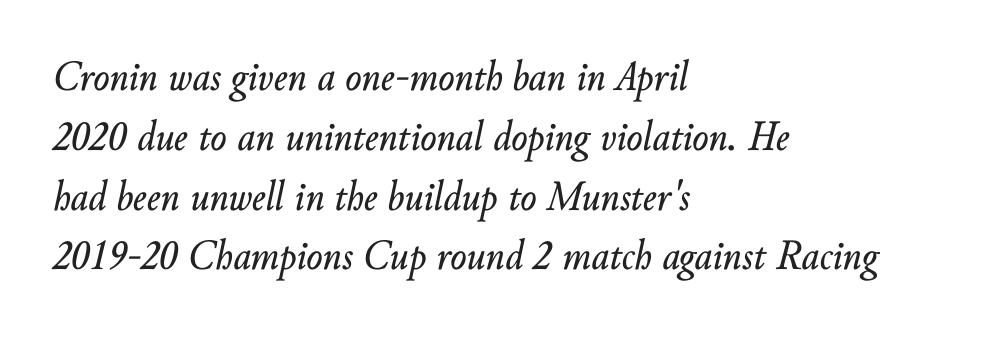
These lines are rendered in a variable-pitch font. Alignment: flush left. The zone under the glyphs is completely vacant. The vertical gap from one line to the next is medium.
